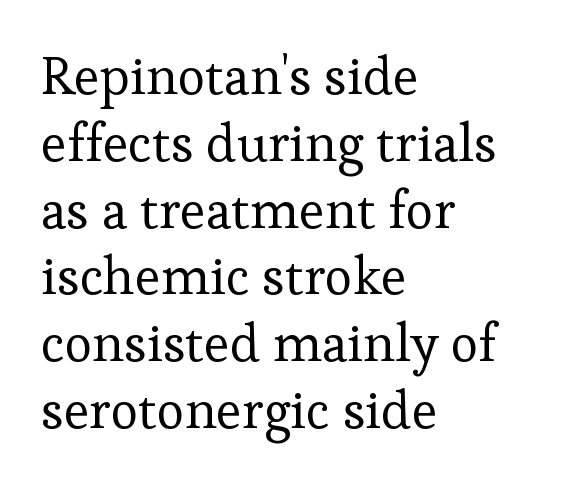
The image shows 53 px regular-weight serif type, upright; set left-aligned, normal line spacing (1.26x), normal letter spacing, not underlined; low stroke contrast and a medium x-height.
